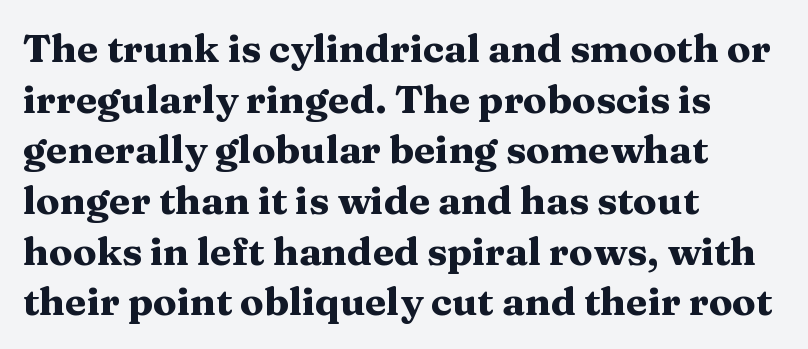
Q: Is the text bold? A: Yes.
Q: Is the text italic (slanted)? A: No, it is upright.
Q: Is the typeface a serif or a sans-serif typeface? A: Serif.
Q: Is the text underlined? A: No.
Q: How is the paragraph aligned? A: Left-aligned.
Q: Is the spacing between letters normal or unusually wide? A: Normal.
Q: Is the spacing between lines tight, normal or loose? A: Normal.
Q: Width (condensed, normal, or wide)? A: Wide.
Q: Stroke contrast? A: Medium.
Q: x-height? A: Medium.
Q: Monospaced? A: No.
